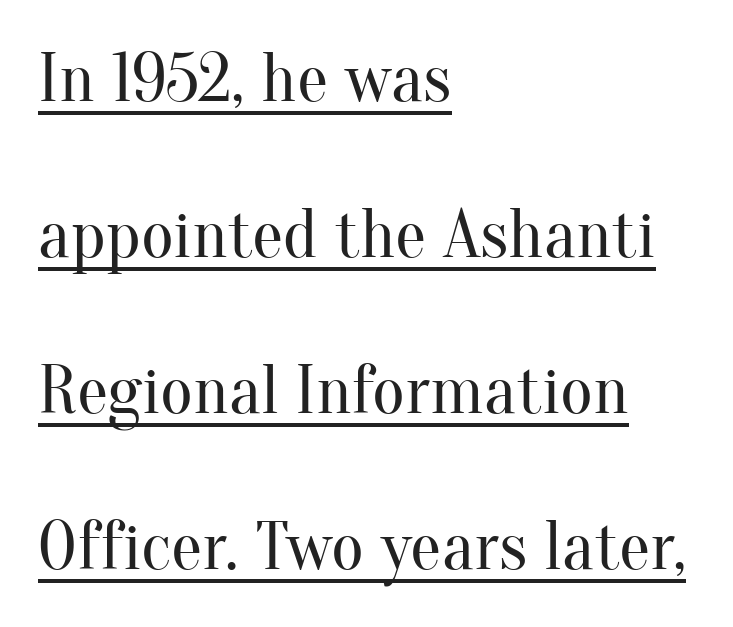
Q: Is the text bold? A: No.
Q: Is the text italic (slanted)? A: No, it is upright.
Q: Is the typeface a serif or a sans-serif typeface? A: Serif.
Q: Is the text underlined? A: Yes.
Q: How is the paragraph aligned? A: Left-aligned.
Q: Is the spacing between letters normal or unusually wide? A: Normal.
Q: Is the spacing between lines tight, normal or loose? A: Loose.
Q: Width (condensed, normal, or wide)? A: Normal.
Q: Stroke contrast? A: Medium.
Q: x-height? A: Small.
Q: Monospaced? A: No.
